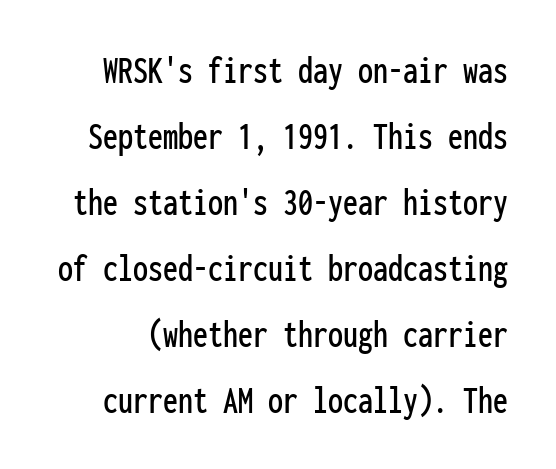
The letters march in equal steps, a hallmark of fixed-pitch type. No italicization has been applied; the sample stays upright. Each letter's strokes conclude bluntly, with no projecting serifs. Look at the tracking — it's just the regular setting, nothing added. These lines sit exactly where default settings would place them. Glance below the letters and you will spot only blank space.
